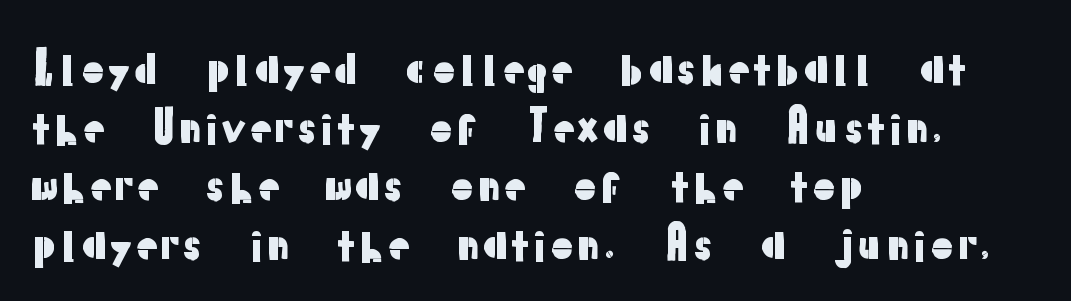
The image shows 44 px sans-serif type, upright; set left-aligned, normal line spacing (1.33x), normal letter spacing, not underlined; low stroke contrast and a medium x-height.
